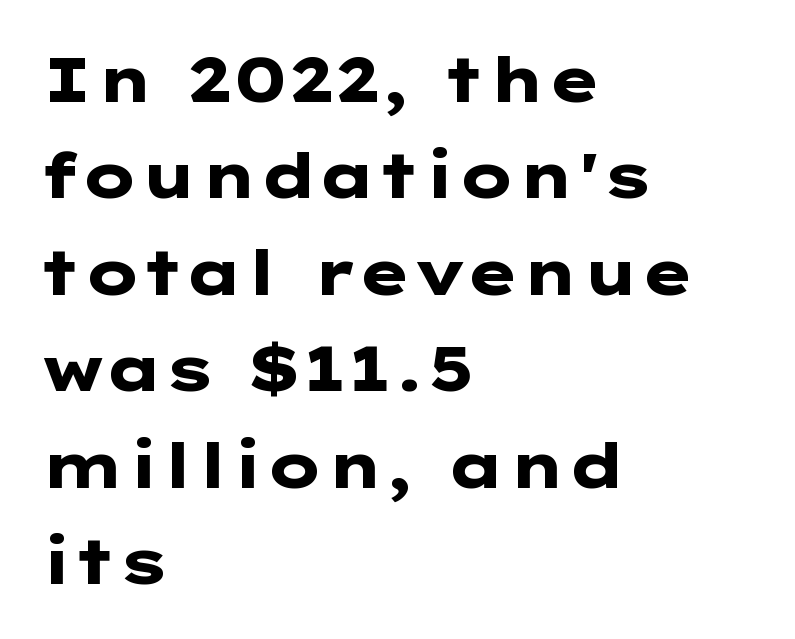
The image shows 63 px heavy, wide sans-serif type, upright; set left-aligned, normal line spacing (1.53x), normal letter spacing, not underlined; low stroke contrast and a medium x-height.
